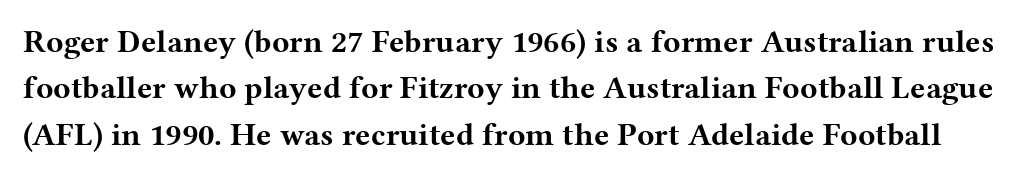
The image shows 32 px bold, wide serif type, upright; set normal line spacing (1.45x), normal letter spacing, not underlined; medium stroke contrast and a medium x-height.
